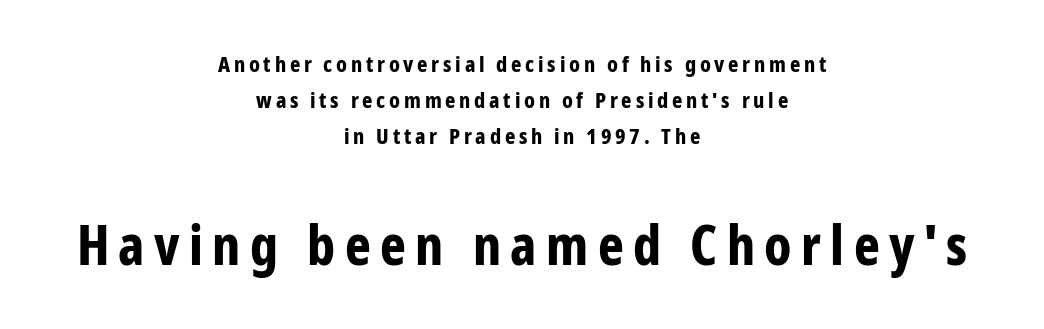
{"serif": "no", "italic": "no", "bold": "yes", "weight": "bold", "width": "condensed", "stroke_contrast": "low", "x_height": "medium", "monospaced": "no", "underline": "no", "align": "center", "line_spacing": "normal", "line_spacing_ratio": 1.63, "larger_block": "second", "size_ratio": 2.5, "glyph_px": 55}
